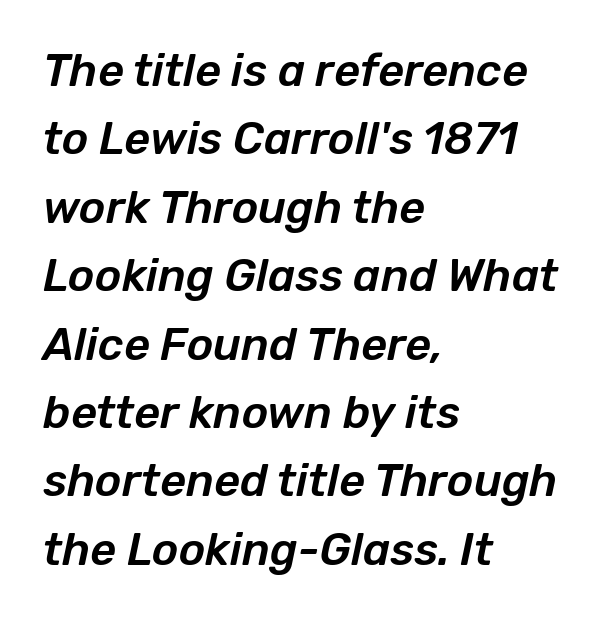
Q: Is the text italic (slanted)? A: Yes, it leans right by about 12 degrees.
Q: Is the text underlined? A: No.
Q: How is the paragraph aligned? A: Left-aligned.
Q: Is the spacing between letters normal or unusually wide? A: Normal.
Q: Is the spacing between lines tight, normal or loose? A: Normal.
Q: Width (condensed, normal, or wide)? A: Normal.
Q: Stroke contrast? A: Low.
Q: x-height? A: Medium.
Q: Monospaced? A: No.
